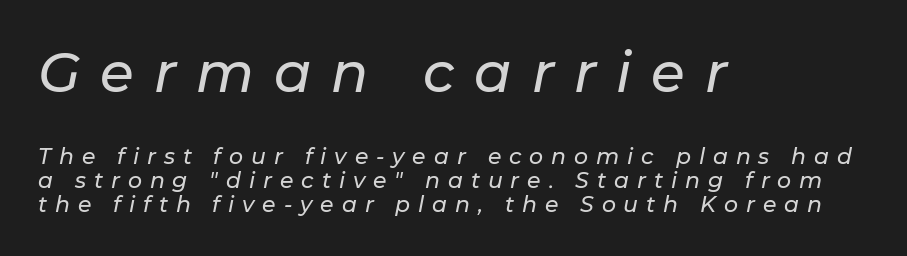
The image shows 55 px text type, italic (leaning right); set left-aligned, tight line spacing (1.09x), unusually wide letter spacing (+0.36 em), not underlined; the first (top) block is 2.5x larger; low stroke contrast and a medium x-height.
